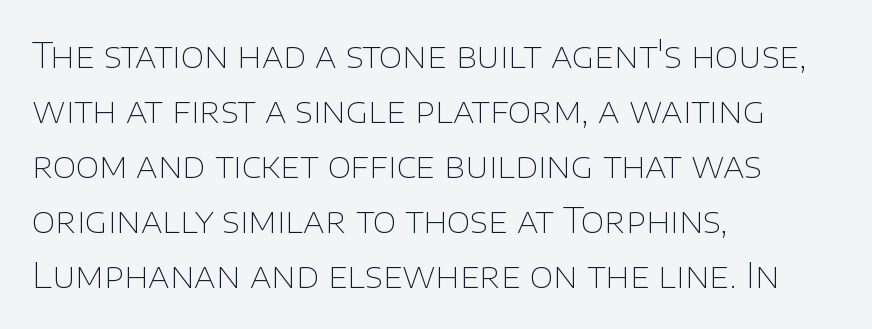
Q: Is the text bold? A: No.
Q: Is the text italic (slanted)? A: No, it is upright.
Q: Is the typeface a serif or a sans-serif typeface? A: Sans-serif.
Q: Is the text underlined? A: No.
Q: How is the paragraph aligned? A: Left-aligned.
Q: Is the spacing between letters normal or unusually wide? A: Normal.
Q: Is the spacing between lines tight, normal or loose? A: Normal.
Q: Width (condensed, normal, or wide)? A: Normal.
Q: Stroke contrast? A: Low.
Q: x-height? A: Large.
Q: Monospaced? A: No.
